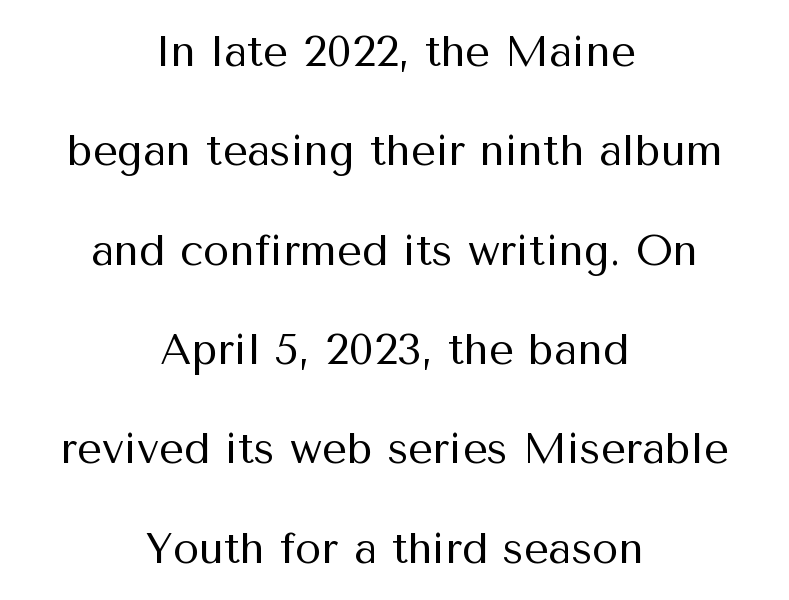
These lines are rendered in a variable-pitch font. The face looks like a standard text weight, possibly lighter. Typographically, this falls in the sans-serif category. This rendering features lettering with no underline.
